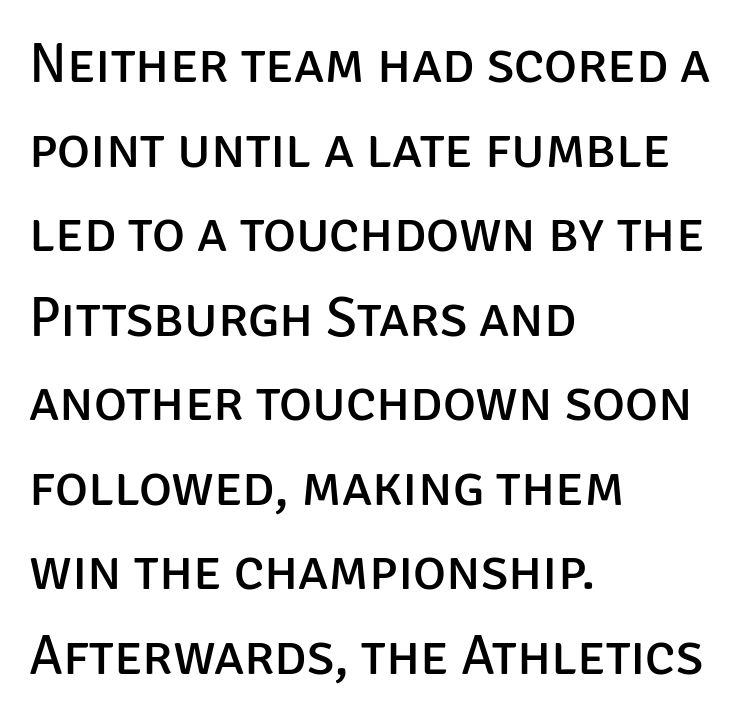
The image shows 56 px regular-weight sans-serif type, upright; set left-aligned, normal line spacing (1.51x), normal letter spacing, not underlined; low stroke contrast and a large x-height.
